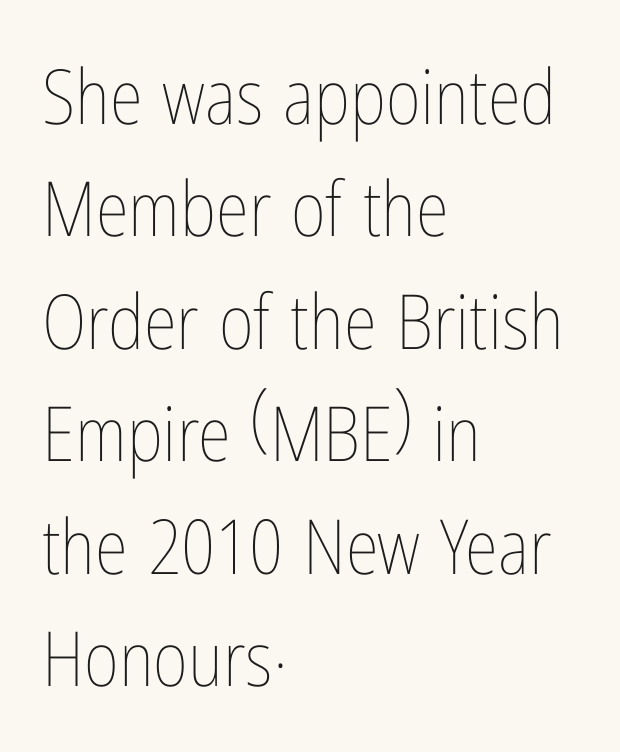
Any mark beneath the type? The region is blank. Counters stay open thanks to moderate or lighter strokes. If you drew a line through each stem, it would be perfectly vertical. The letterforms sit shoulder to shoulder at normal distance. Here the designer chose a conventional face with non-uniform glyph widths.
